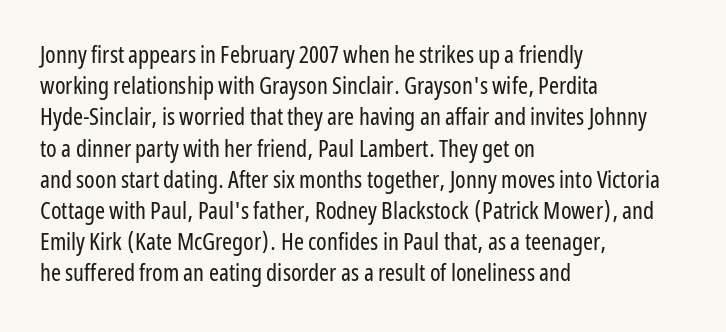
{"italic": "no", "bold": "no", "underline": "no", "align": "left", "line_spacing": "normal", "line_spacing_ratio": 1.3, "letter_spacing": "normal", "letter_spacing_em": 0.0, "glyph_px": 24}
